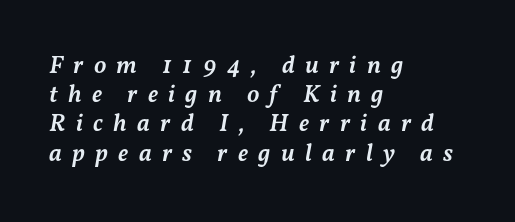
{"italic": "yes", "lean": "right", "slant_degrees": 11, "bold": "semi", "underline": "no", "align": "left", "line_spacing_ratio": 1.17, "letter_spacing": "wide", "letter_spacing_em": 0.41, "glyph_px": 25}
